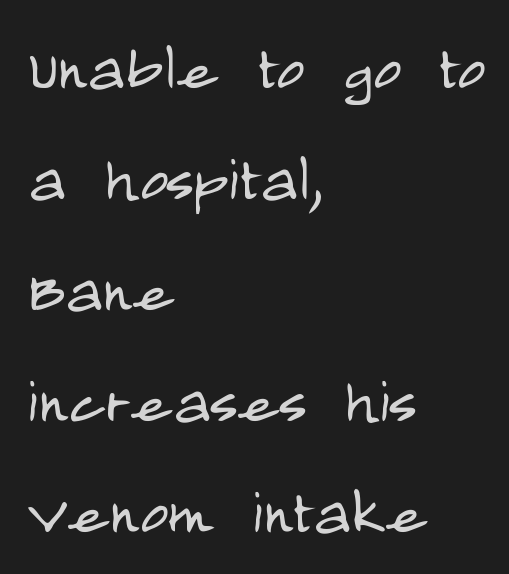
The image shows 77 px light, condensed sans-serif type, upright; set left-aligned, normal line spacing (1.44x), normal letter spacing, not underlined; low stroke contrast and a large x-height.
